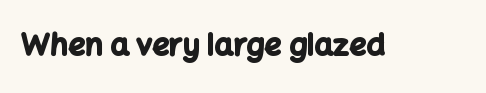
The image shows 30 px bold sans-serif type, upright; set normal letter spacing, not underlined; low stroke contrast and a medium x-height.
